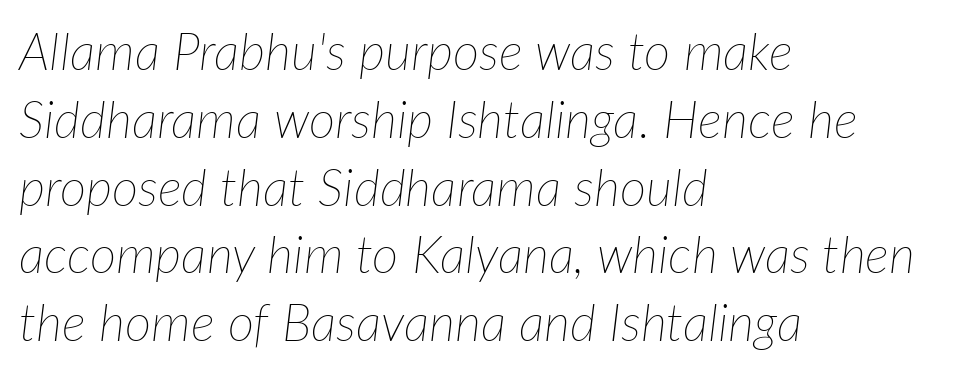
Q: Is the text bold? A: No.
Q: Is the text italic (slanted)? A: Yes, it leans right by about 7 degrees.
Q: Is the text underlined? A: No.
Q: How is the paragraph aligned? A: Left-aligned.
Q: Is the spacing between letters normal or unusually wide? A: Normal.
Q: Is the spacing between lines tight, normal or loose? A: Normal.
Q: Width (condensed, normal, or wide)? A: Normal.
Q: Stroke contrast? A: Low.
Q: x-height? A: Medium.
Q: Monospaced? A: No.
